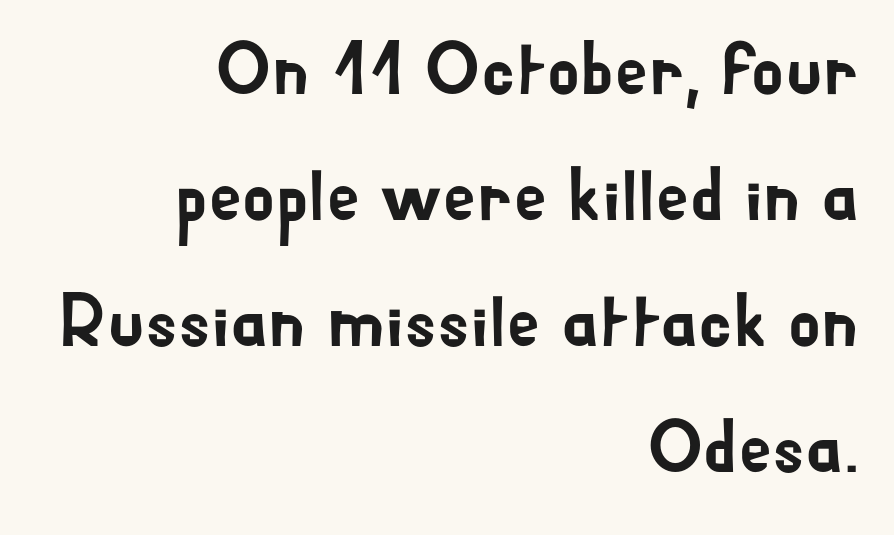
The image shows 75 px sans-serif type, upright; set right-aligned, normal line spacing (1.68x), normal letter spacing, not underlined; low stroke contrast and a small x-height.
